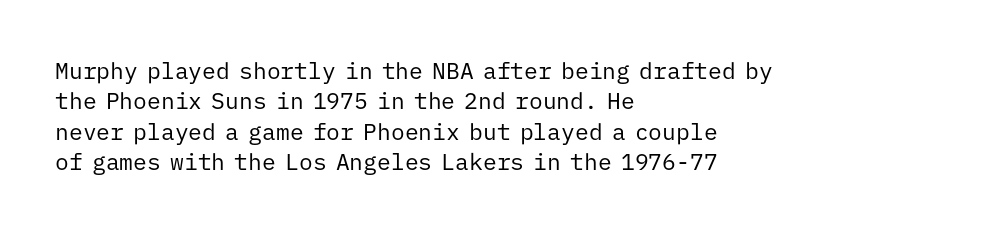
{"italic": "no", "bold": "no", "underline": "no", "align": "left", "line_spacing": "normal", "line_spacing_ratio": 1.32, "letter_spacing": "normal", "letter_spacing_em": 0.0, "glyph_px": 23}
